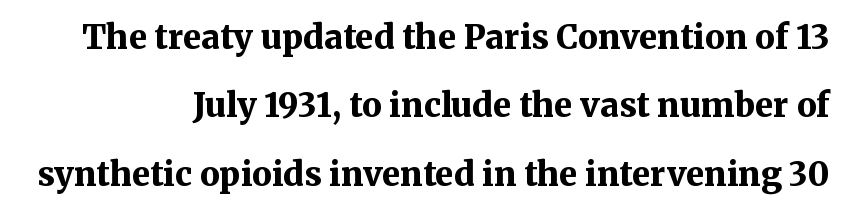
The lines in this sample share a right terminus and differ only in where they begin. The zone under the glyphs is completely vacant. The lines are spread far apart with generous leading. Does extra space separate the letters? No, they use regular spacing.
